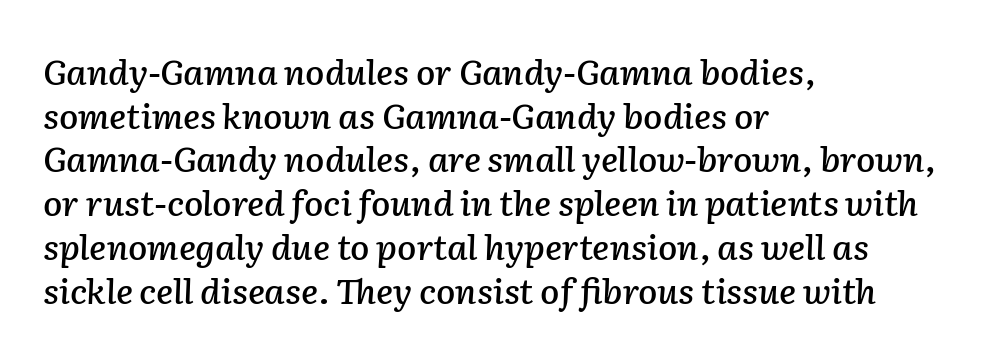
Would a proofreader flag this as italicized? Yes. The compositor pushed each line to the left boundary. Spacing verdict: proportional, widths tailored to each character. Letters rest on an invisible, unmarked baseline. Successive baselines arrive at the customary interval.
